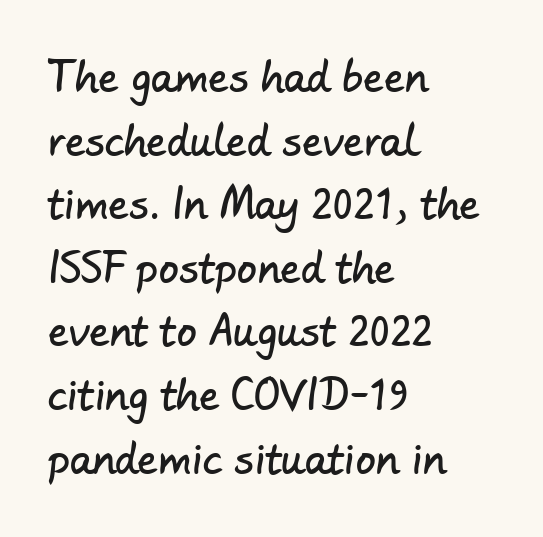
The gap between lines stays unmarked. Horizontal alignment here is leftward, the default for most running prose. Varying glyph widths throughout — classic text-font behaviour. The lines sit at an ordinary, default distance from one another. I'd call this a sans setting — the letters go barefoot.
